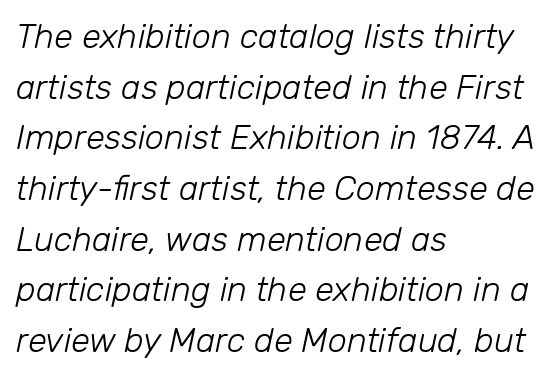
{"italic": "yes", "lean": "right", "slant_degrees": 12, "bold": "no", "weight": "light", "width": "normal", "stroke_contrast": "low", "x_height": "medium", "monospaced": "no", "underline": "no", "align": "left", "line_spacing": "normal", "line_spacing_ratio": 1.49, "letter_spacing": "normal", "letter_spacing_em": 0.0, "glyph_px": 34}
